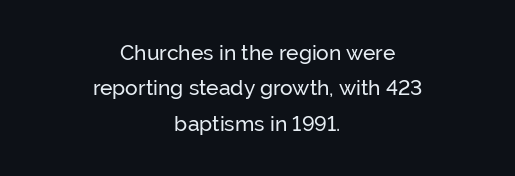
{"italic": "no", "underline": "no", "align": "center", "line_spacing": "normal", "line_spacing_ratio": 1.69, "letter_spacing": "normal", "letter_spacing_em": 0.0, "glyph_px": 21}
